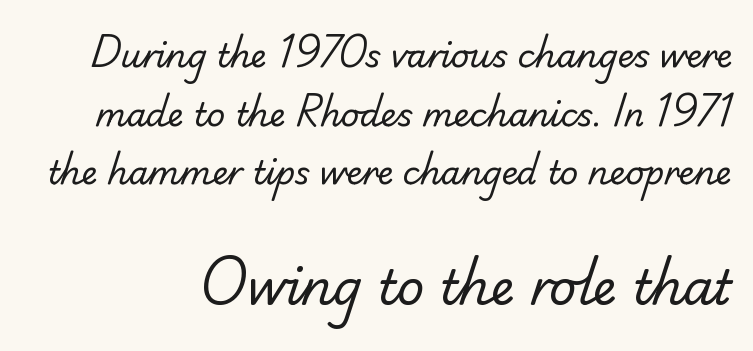
These lines are rendered in a variable-pitch font. Weight: regular or lighter. Just letters on the line, the space beneath them empty. Stroke terminals: plain, sans-serif. Here the second block reads like a headline and the first like body copy. Short note: letters normally spaced.
